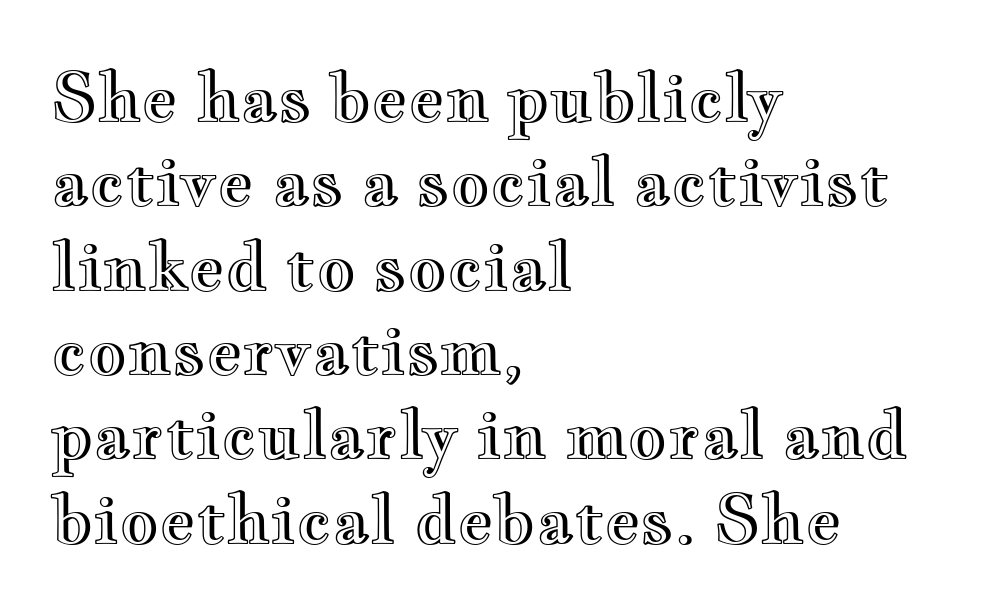
{"italic": "no", "width": "wide", "x_height": "small", "monospaced": "no", "underline": "no", "align": "left", "line_spacing_ratio": 1.24, "letter_spacing": "normal", "letter_spacing_em": 0.0, "glyph_px": 68}
